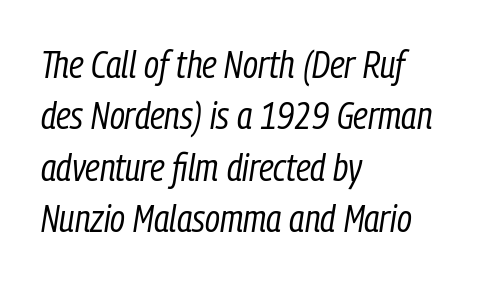
Q: Is the text bold? A: No.
Q: Is the text italic (slanted)? A: Yes, it leans right by about 9 degrees.
Q: Is the text underlined? A: No.
Q: How is the paragraph aligned? A: Left-aligned.
Q: Is the spacing between letters normal or unusually wide? A: Normal.
Q: Is the spacing between lines tight, normal or loose? A: Normal.
Q: Width (condensed, normal, or wide)? A: Condensed.
Q: Stroke contrast? A: Low.
Q: x-height? A: Medium.
Q: Monospaced? A: No.
